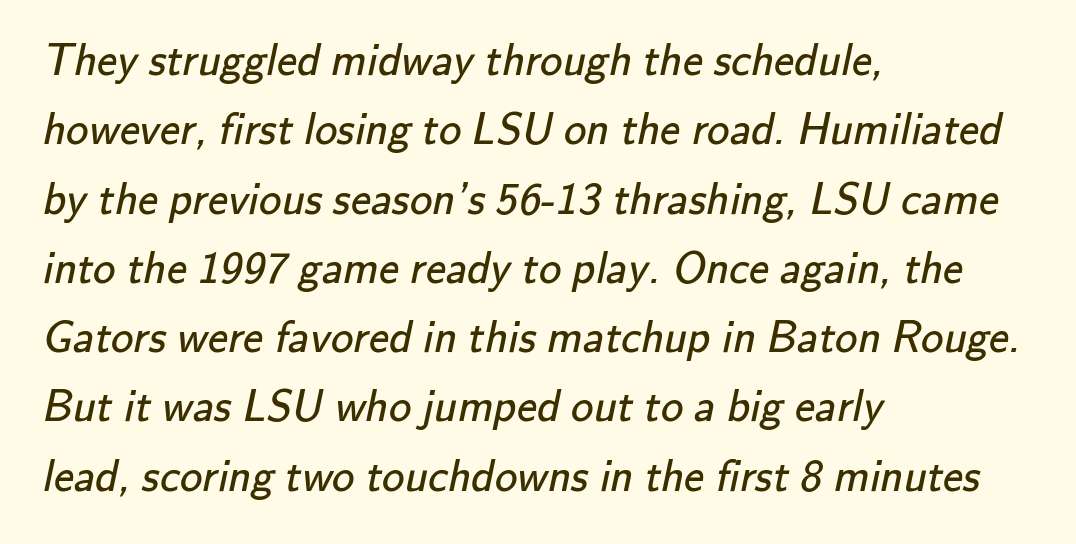
A typesetter would call this proportional, since set widths differ per character. The passage shown stacks its lines at a standard gap. Unbolded letterforms with no extra heft. I'd call this a sans setting — the letters go barefoot. The letters sit at their default tracking, neither squeezed nor spread.
